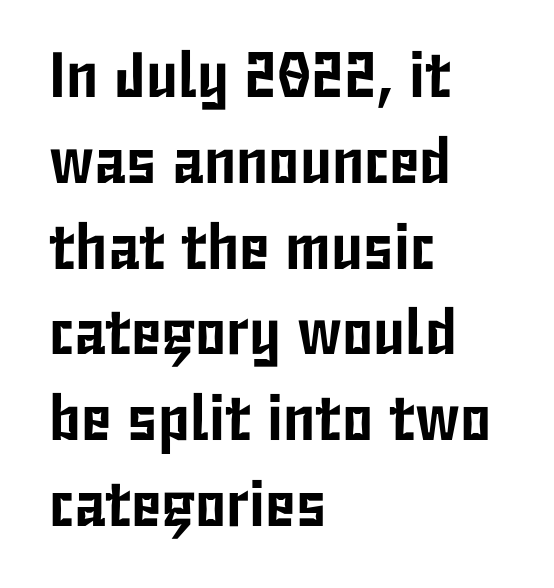
The image shows 64 px condensed sans-serif type, upright; set left-aligned, normal line spacing (1.34x), normal letter spacing, not underlined; low stroke contrast and a medium x-height.
